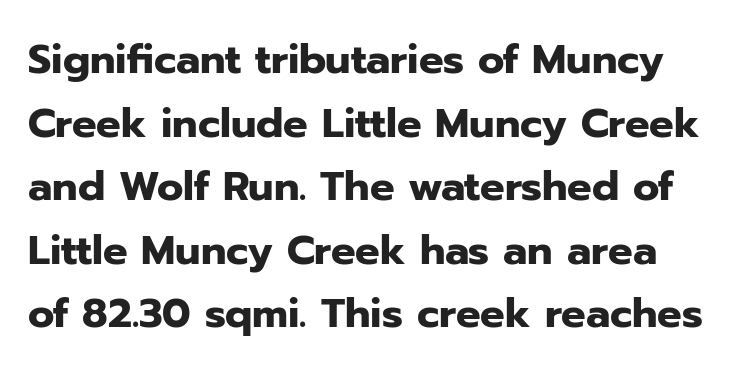
Students, observe: this is what conventionally led text looks like. Character widths vary here, with narrow letters taking less room than wide ones. Ascenders rise straight up at ninety degrees. A clean baseline with only descenders dipping below it. The font family rendered here belongs to the sans-serif group. Characters follow at the spacing the type designer built in.
